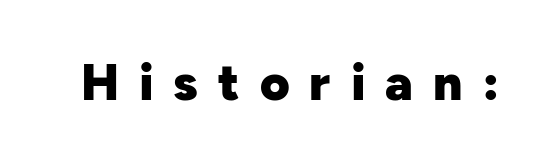
Varying glyph widths throughout — classic text-font behaviour. A clean baseline with only descenders dipping below it. Students, this is bold: see how much ink each stroke carries. This sample uses a sans-serif face. Words appear elongated and porous because spacing is wide. A roman cut, with each character standing at attention.
